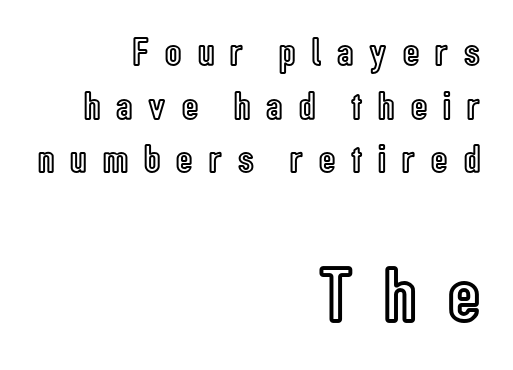
{"italic": "no", "width": "condensed", "x_height": "medium", "monospaced": "no", "underline": "no", "align": "right", "line_spacing": "normal", "line_spacing_ratio": 1.34, "letter_spacing": "wide", "letter_spacing_em": 0.4, "larger_block": "second", "size_ratio": 1.98, "glyph_px": 79}
